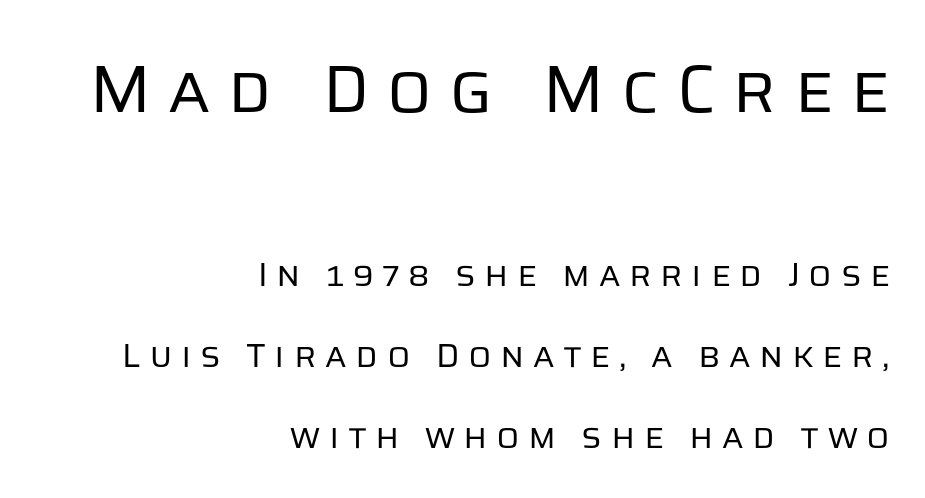
Tracking here is generous; glyphs stand well apart from one another. Posture: straight, roman, zero tilt. Is the type heavy? It reads as light-to-regular instead. Whoever set this chose breathing room over compactness in the vertical rhythm.
